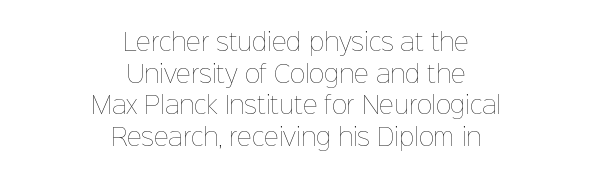
{"italic": "no", "bold": "no", "underline": "no", "align": "center", "line_spacing": "normal", "line_spacing_ratio": 1.37, "letter_spacing": "normal", "letter_spacing_em": 0.0, "glyph_px": 23}
